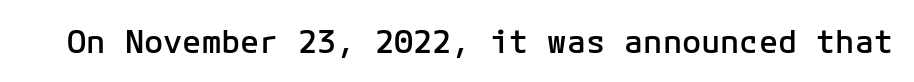
Q: Is the text bold? A: Semi-bold.
Q: Is the text italic (slanted)? A: No, it is upright.
Q: Is the typeface a serif or a sans-serif typeface? A: Sans-serif.
Q: Is the text underlined? A: No.
Q: Is the spacing between letters normal or unusually wide? A: Normal.
Q: Width (condensed, normal, or wide)? A: Normal.
Q: Stroke contrast? A: Low.
Q: x-height? A: Medium.
